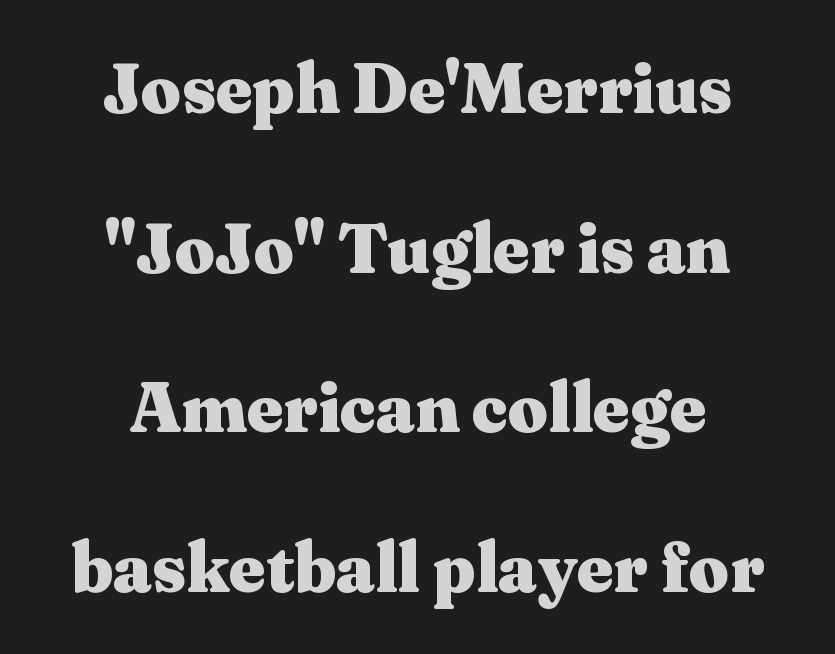
The face used here is rendered with its standard letterfit. Strong, thick strokes mark this as bold type. Letterform terminals end in serifs throughout the passage. The letters advance in unequal steps, a hallmark of proportional type. The area under the type is left untouched.
